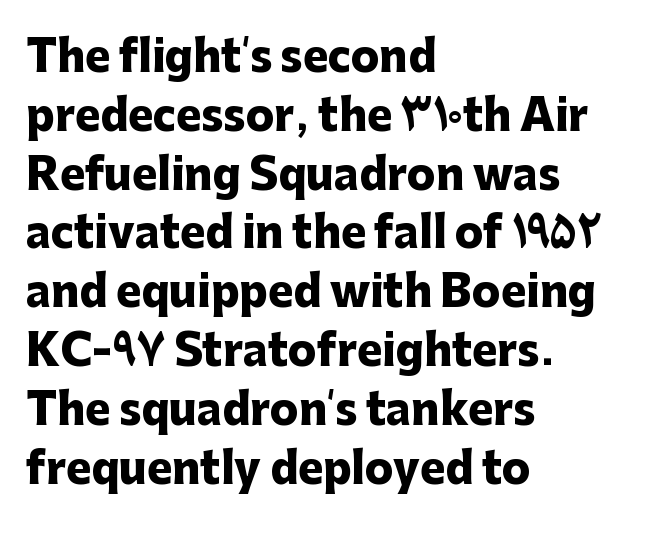
Q: Is the text bold? A: Yes.
Q: Is the text italic (slanted)? A: No, it is upright.
Q: Is the typeface a serif or a sans-serif typeface? A: Sans-serif.
Q: Is the text underlined? A: No.
Q: How is the paragraph aligned? A: Left-aligned.
Q: Is the spacing between letters normal or unusually wide? A: Normal.
Q: Is the spacing between lines tight, normal or loose? A: Normal.
Q: Width (condensed, normal, or wide)? A: Normal.
Q: Stroke contrast? A: Low.
Q: x-height? A: Medium.
Q: Monospaced? A: No.
